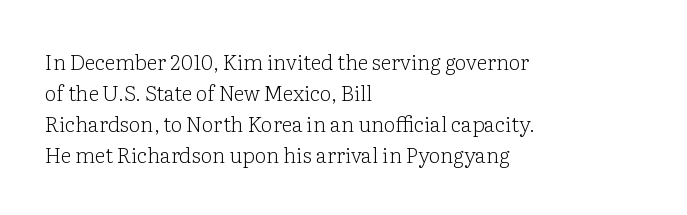
The image shows 21 px text type, upright; set left-aligned, normal line spacing (1.47x), normal letter spacing, not underlined.
